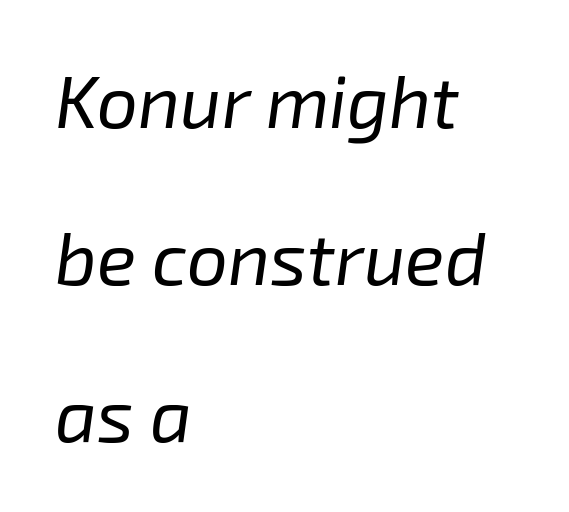
Q: Is the text bold? A: No.
Q: Is the text italic (slanted)? A: Yes, it leans right by about 8 degrees.
Q: Is the text underlined? A: No.
Q: How is the paragraph aligned? A: Left-aligned.
Q: Is the spacing between letters normal or unusually wide? A: Normal.
Q: Is the spacing between lines tight, normal or loose? A: Loose.
Q: Width (condensed, normal, or wide)? A: Normal.
Q: Stroke contrast? A: Low.
Q: x-height? A: Medium.
Q: Monospaced? A: No.
